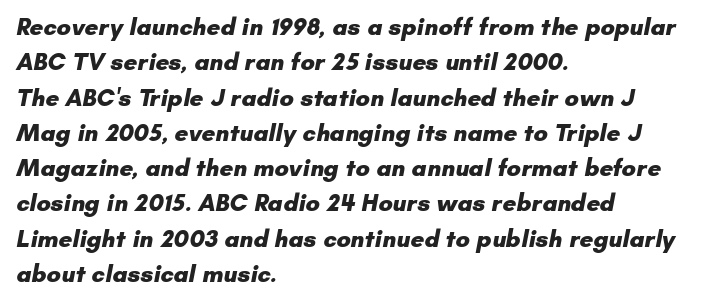
{"bold": "yes", "underline": "no", "align": "left", "line_spacing": "normal", "line_spacing_ratio": 1.47, "letter_spacing": "normal", "letter_spacing_em": 0.0, "glyph_px": 24}
